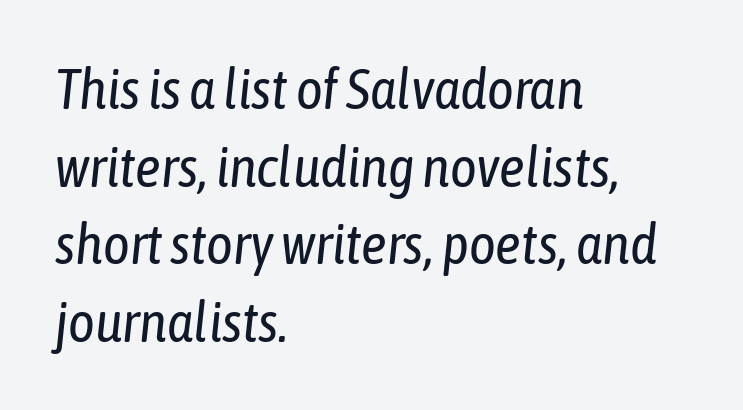
{"italic": "yes", "lean": "right", "slant_degrees": 6, "bold": "no", "weight": "regular", "width": "condensed", "stroke_contrast": "low", "x_height": "medium", "monospaced": "no", "underline": "no", "align": "left", "line_spacing": "normal", "line_spacing_ratio": 1.36, "letter_spacing": "normal", "letter_spacing_em": 0.0, "glyph_px": 57}
